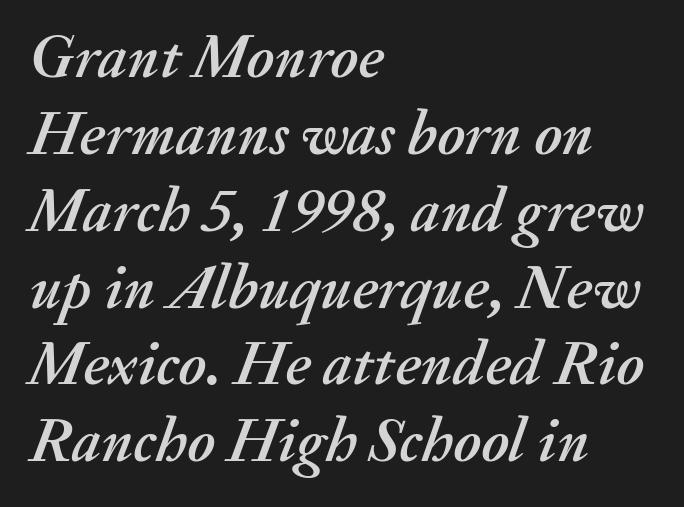
The image shows 63 px text type, italic (leaning right); set left-aligned, line spacing 1.22x, normal letter spacing, not underlined; medium stroke contrast and a small x-height.
